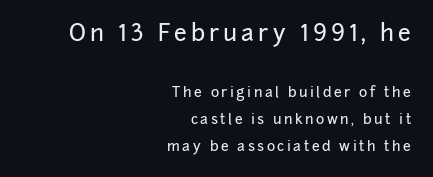
A great deal of white space separates one row of letters from the next. The space directly below the letters is spotless. It's the straight-up-and-down kind of type. Caption: multi-line text, flush right, ragged left. Reading top to bottom, the characters get smaller at the block break.
